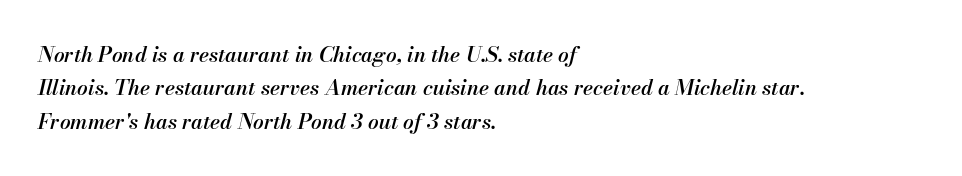
Q: Is the text bold? A: Semi-bold.
Q: Is the text italic (slanted)? A: Yes, it leans right by about 13 degrees.
Q: Is the text underlined? A: No.
Q: How is the paragraph aligned? A: Left-aligned.
Q: Is the spacing between letters normal or unusually wide? A: Normal.
Q: Is the spacing between lines tight, normal or loose? A: Normal.
